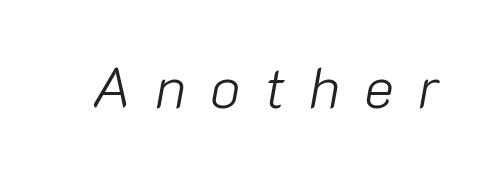
Q: Is the text bold? A: No.
Q: Is the text italic (slanted)? A: Yes, it leans right by about 10 degrees.
Q: Is the text underlined? A: No.
Q: Is the spacing between letters normal or unusually wide? A: Unusually wide.
Q: Width (condensed, normal, or wide)? A: Normal.
Q: Stroke contrast? A: Low.
Q: x-height? A: Medium.
Q: Monospaced? A: No.
